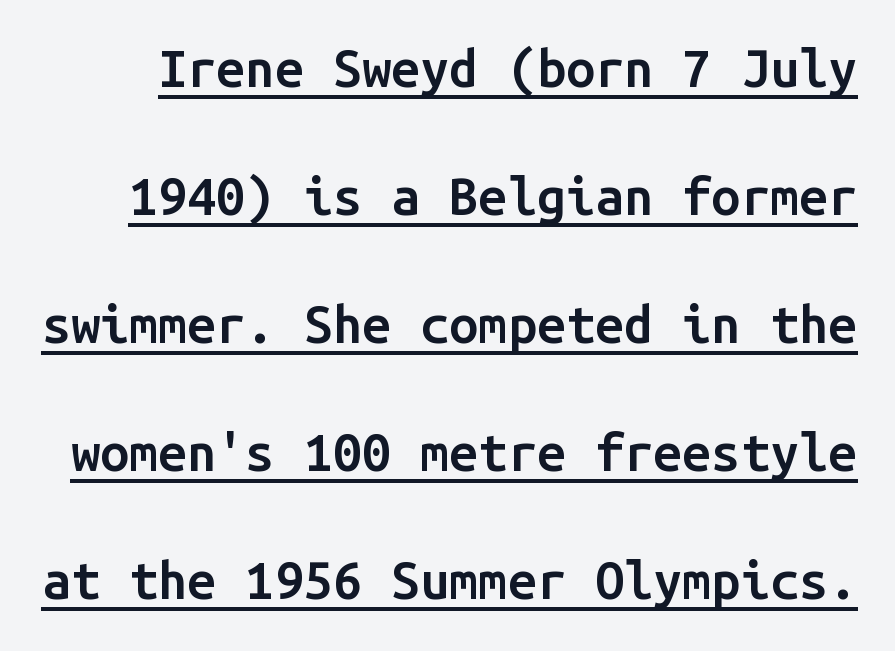
{"serif": "no", "italic": "no", "bold": "semi", "weight": "semibold", "width": "normal", "stroke_contrast": "low", "x_height": "medium", "monospaced": "yes", "underline": "yes", "line_spacing": "loose", "line_spacing_ratio": 2.46, "letter_spacing": "normal", "letter_spacing_em": 0.0, "glyph_px": 52}
